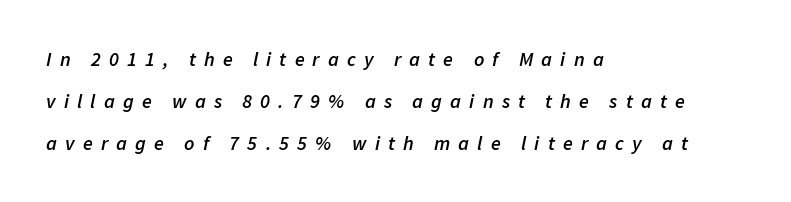
{"italic": "yes", "lean": "right", "slant_degrees": 11, "bold": "semi", "underline": "no", "align": "left", "line_spacing": "loose", "line_spacing_ratio": 2.1, "letter_spacing": "wide", "letter_spacing_em": 0.41, "glyph_px": 20}
